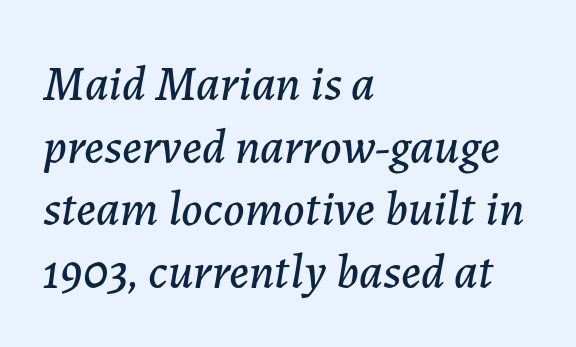
{"italic": "yes", "lean": "right", "slant_degrees": 7, "width": "normal", "stroke_contrast": "low", "x_height": "medium", "monospaced": "no", "underline": "no", "align": "left", "line_spacing": "normal", "line_spacing_ratio": 1.28, "letter_spacing": "normal", "letter_spacing_em": 0.0, "glyph_px": 49}
